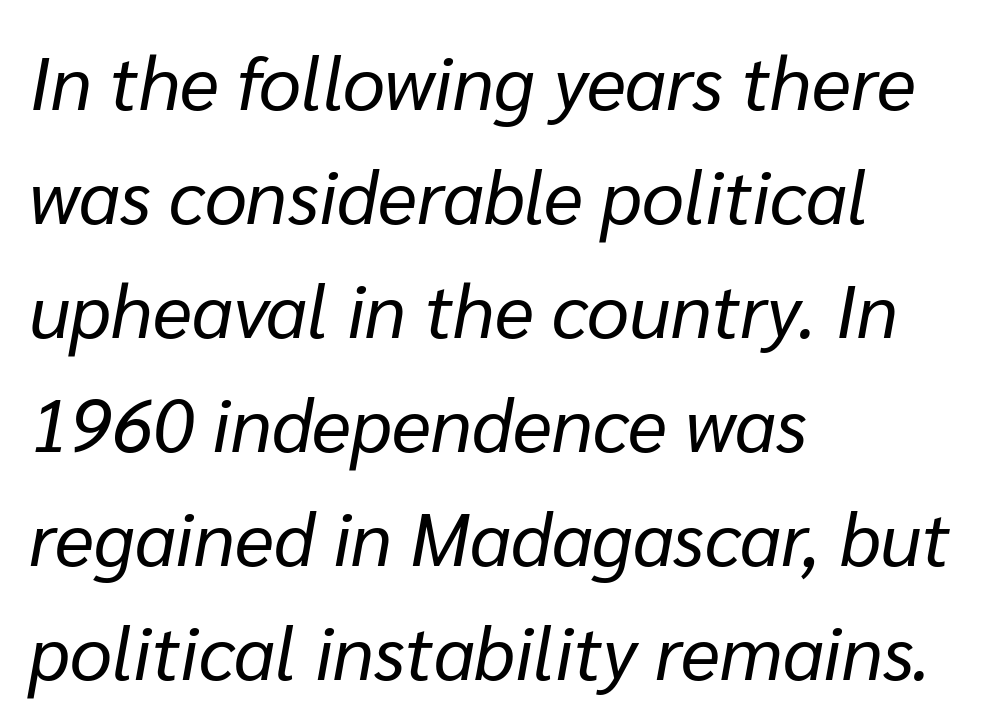
Q: Is the text bold? A: No.
Q: Is the text italic (slanted)? A: Yes, it leans right by about 10 degrees.
Q: Is the text underlined? A: No.
Q: How is the paragraph aligned? A: Left-aligned.
Q: Is the spacing between letters normal or unusually wide? A: Normal.
Q: Is the spacing between lines tight, normal or loose? A: Normal.
Q: Width (condensed, normal, or wide)? A: Normal.
Q: Stroke contrast? A: Low.
Q: x-height? A: Medium.
Q: Monospaced? A: No.
